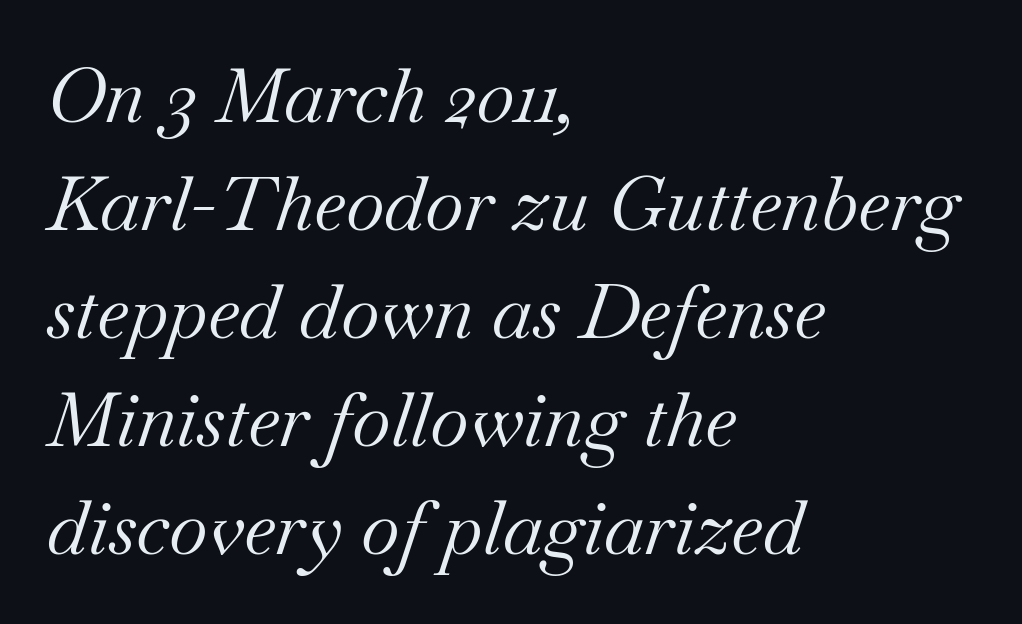
Q: Is the text bold? A: No.
Q: Is the text italic (slanted)? A: Yes, it leans right by about 18 degrees.
Q: Is the typeface a serif or a sans-serif typeface? A: Serif.
Q: Is the text underlined? A: No.
Q: How is the paragraph aligned? A: Left-aligned.
Q: Is the spacing between letters normal or unusually wide? A: Normal.
Q: Is the spacing between lines tight, normal or loose? A: Normal.
Q: Width (condensed, normal, or wide)? A: Normal.
Q: Stroke contrast? A: Medium.
Q: x-height? A: Small.
Q: Monospaced? A: No.
